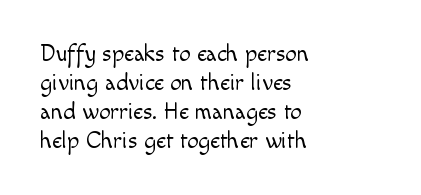
{"italic": "no", "bold": "no", "underline": "no", "align": "left", "line_spacing": "normal", "line_spacing_ratio": 1.26, "letter_spacing": "normal", "letter_spacing_em": 0.0, "glyph_px": 23}
